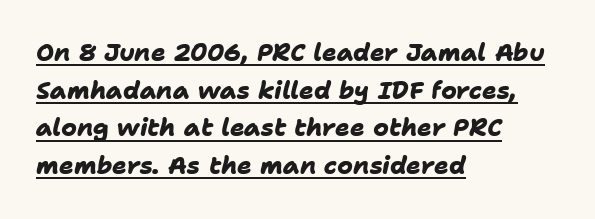
Q: Is the text bold? A: Yes.
Q: Is the text underlined? A: Yes.
Q: How is the paragraph aligned? A: Left-aligned.
Q: Is the spacing between letters normal or unusually wide? A: Normal.
Q: Is the spacing between lines tight, normal or loose? A: Normal.
